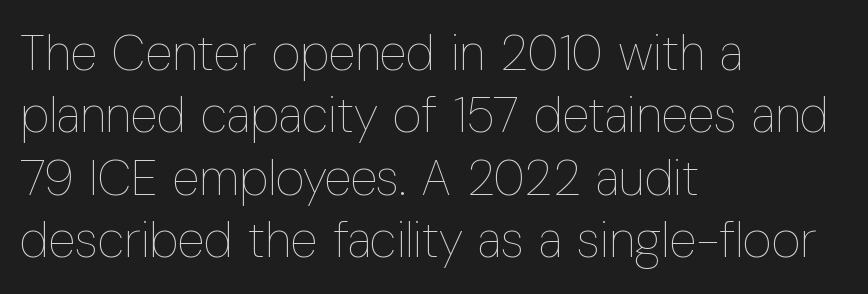
Q: Is the text bold? A: No.
Q: Is the text italic (slanted)? A: No, it is upright.
Q: Is the text underlined? A: No.
Q: How is the paragraph aligned? A: Left-aligned.
Q: Is the spacing between letters normal or unusually wide? A: Normal.
Q: Is the spacing between lines tight, normal or loose? A: Normal.
Q: Width (condensed, normal, or wide)? A: Condensed.
Q: Stroke contrast? A: Low.
Q: x-height? A: Medium.
Q: Monospaced? A: No.
